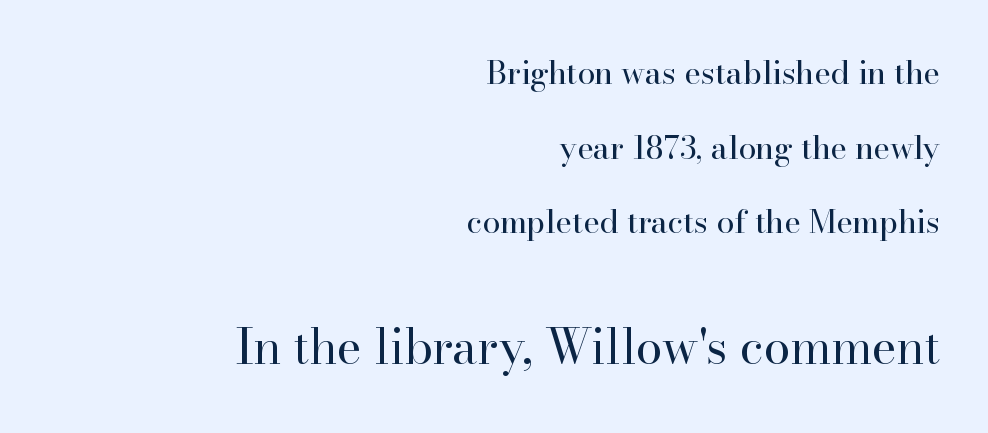
{"serif": "yes", "italic": "no", "bold": "no", "weight": "regular", "width": "normal", "stroke_contrast": "high", "x_height": "small", "monospaced": "no", "underline": "no", "align": "right", "line_spacing": "loose", "line_spacing_ratio": 2.33, "letter_spacing": "normal", "letter_spacing_em": 0.0, "larger_block": "second", "size_ratio": 1.5, "glyph_px": 48}
